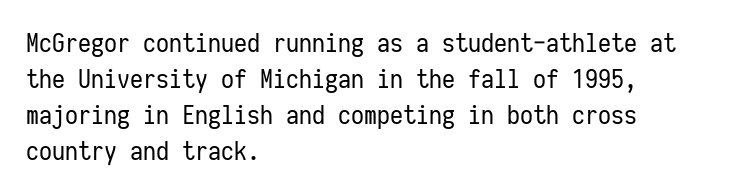
The image shows 26 px text type, upright; set left-aligned, normal line spacing (1.38x), normal letter spacing, not underlined.
